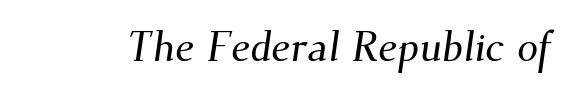
{"serif": "yes", "width": "normal", "stroke_contrast": "medium", "x_height": "small", "monospaced": "no", "underline": "no", "letter_spacing": "normal", "letter_spacing_em": 0.0, "glyph_px": 42}
